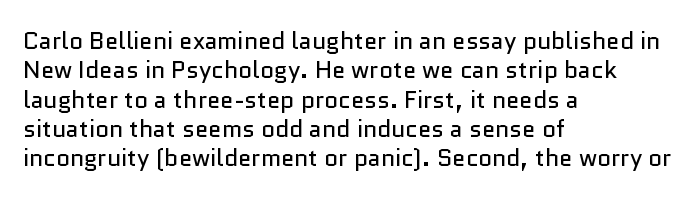
{"italic": "no", "bold": "no", "underline": "no", "align": "left", "line_spacing_ratio": 1.22, "letter_spacing": "normal", "letter_spacing_em": 0.0, "glyph_px": 24}
